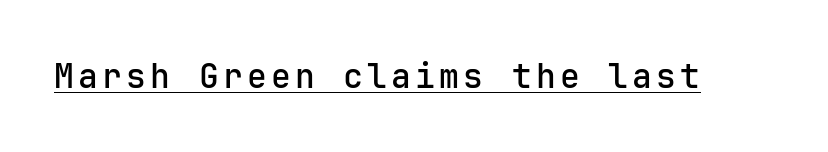
The face used here is a sans, in the tradition of grotesques and geometrics. Bold? Not quite — semibold, heavier than regular but stopping short. Decoration check: the copy is underlined. The typography opts for an upright posture over an oblique one.
